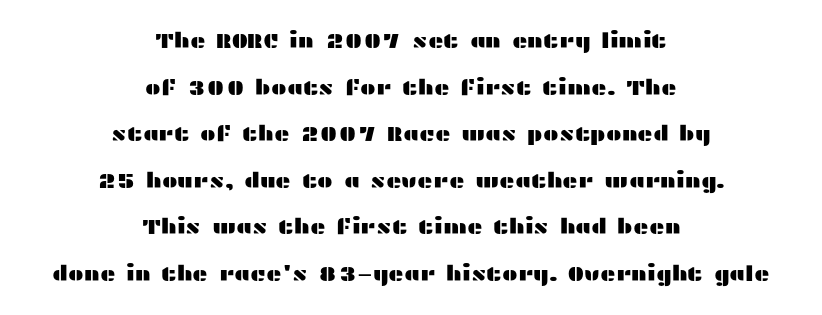
The image shows 21 px text type, upright; set centered, loose line spacing (2.22x), normal letter spacing, not underlined.
